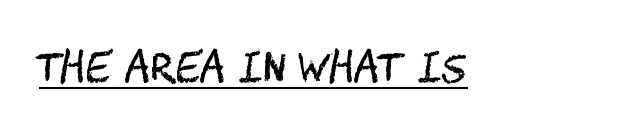
Q: Is the text bold? A: No.
Q: Is the text italic (slanted)? A: No, it is upright.
Q: Is the typeface a serif or a sans-serif typeface? A: Sans-serif.
Q: Is the text underlined? A: Yes.
Q: Is the spacing between letters normal or unusually wide? A: Normal.
Q: Width (condensed, normal, or wide)? A: Condensed.
Q: Stroke contrast? A: Medium.
Q: x-height? A: Large.
